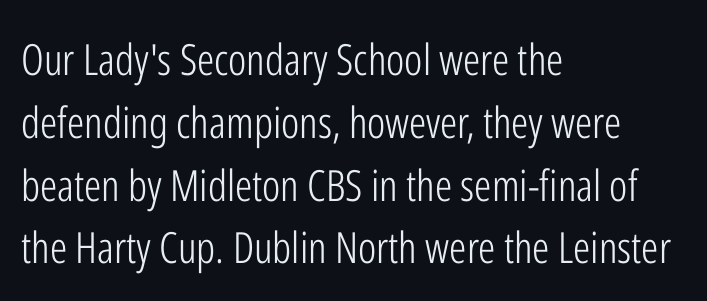
The image shows 43 px light, condensed sans-serif type, upright; set left-aligned, normal line spacing (1.46x), normal letter spacing, not underlined; low stroke contrast and a medium x-height.
